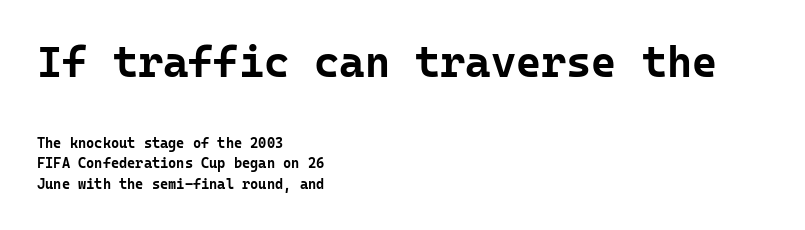
{"serif": "no", "italic": "no", "bold": "yes", "weight": "bold", "width": "normal", "stroke_contrast": "low", "x_height": "medium", "monospaced": "yes", "underline": "no", "align": "left", "line_spacing": "normal", "line_spacing_ratio": 1.47, "letter_spacing": "normal", "letter_spacing_em": 0.0, "larger_block": "first", "size_ratio": 3.07, "glyph_px": 43}
